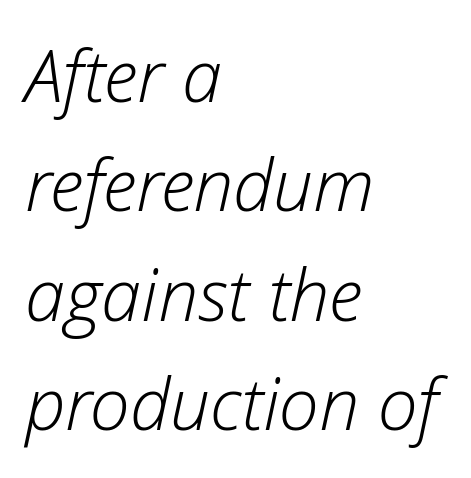
The image shows 72 px light type, italic (leaning right); set left-aligned, normal line spacing (1.52x), normal letter spacing, not underlined; low stroke contrast and a medium x-height.
